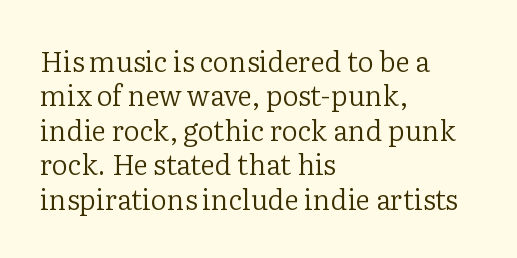
Q: Is the text bold? A: No.
Q: Is the text italic (slanted)? A: No, it is upright.
Q: Is the typeface a serif or a sans-serif typeface? A: Serif.
Q: Is the text underlined? A: No.
Q: How is the paragraph aligned? A: Left-aligned.
Q: Is the spacing between letters normal or unusually wide? A: Normal.
Q: Width (condensed, normal, or wide)? A: Normal.
Q: Stroke contrast? A: Low.
Q: x-height? A: Medium.
Q: Monospaced? A: No.
